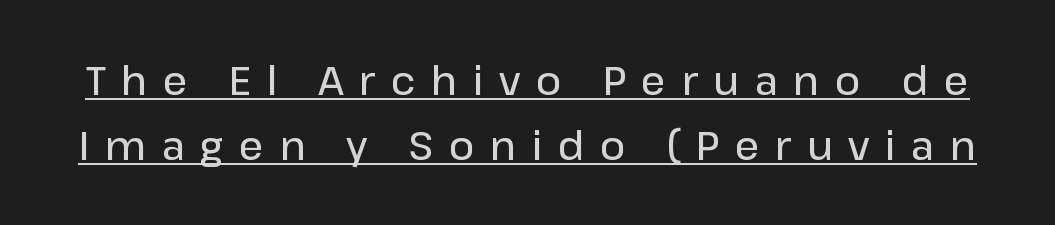
{"serif": "no", "italic": "no", "bold": "semi", "weight": "semibold", "width": "normal", "stroke_contrast": "low", "x_height": "medium", "monospaced": "no", "underline": "yes", "line_spacing": "normal", "line_spacing_ratio": 1.66, "letter_spacing": "wide", "letter_spacing_em": 0.4, "glyph_px": 39}
